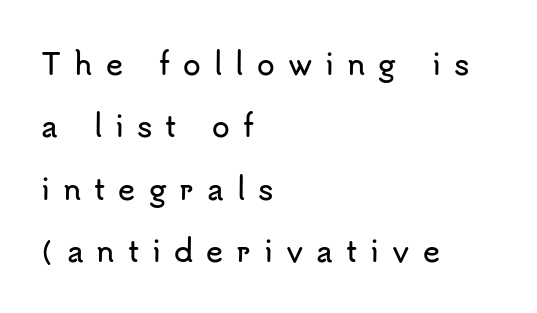
{"serif": "no", "italic": "no", "width": "normal", "stroke_contrast": "low", "x_height": "small", "monospaced": "no", "underline": "no", "align": "left", "line_spacing": "loose", "line_spacing_ratio": 2.15, "letter_spacing": "wide", "letter_spacing_em": 0.45, "glyph_px": 29}
